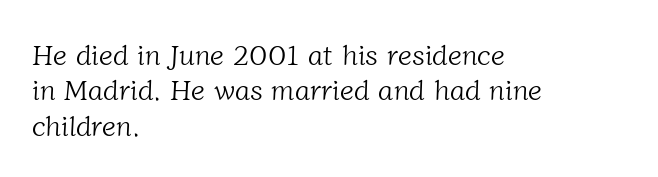
The image shows 28 px light serif type; set left-aligned, normal line spacing (1.26x), normal letter spacing, not underlined; low stroke contrast and a medium x-height.
